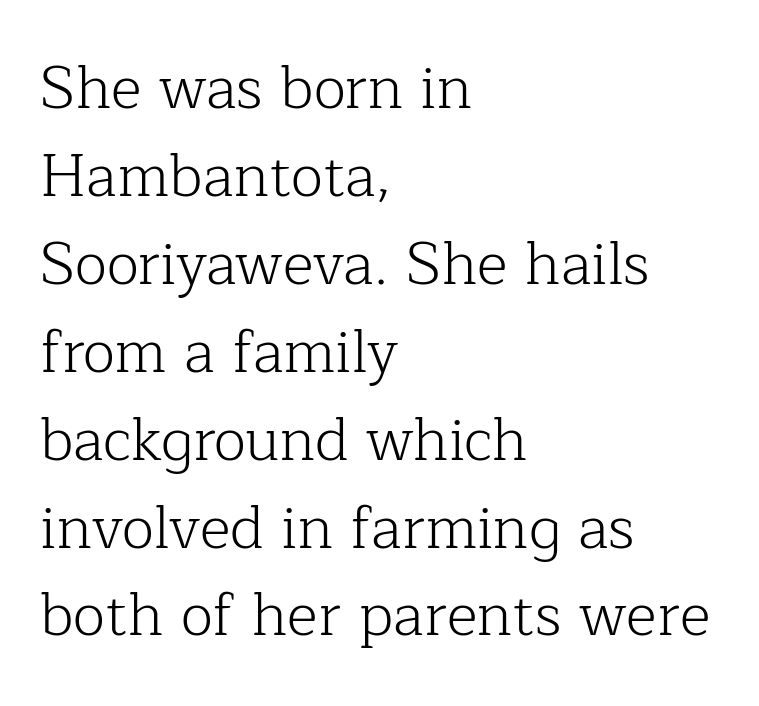
Q: Is the text bold? A: No.
Q: Is the text italic (slanted)? A: No, it is upright.
Q: Is the typeface a serif or a sans-serif typeface? A: Serif.
Q: Is the text underlined? A: No.
Q: How is the paragraph aligned? A: Left-aligned.
Q: Is the spacing between letters normal or unusually wide? A: Normal.
Q: Is the spacing between lines tight, normal or loose? A: Normal.
Q: Width (condensed, normal, or wide)? A: Normal.
Q: Stroke contrast? A: Low.
Q: x-height? A: Medium.
Q: Monospaced? A: No.
